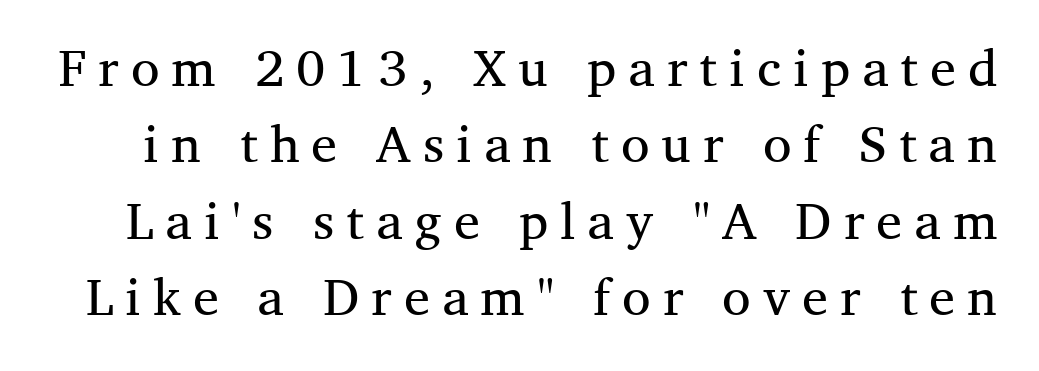
The letters stand straight up with perfectly vertical stems. The line texture is sparse and dotted thanks to wide tracking. These lines are rendered in a variable-pitch font. Compared with a typical body face, this is equally light or lighter still. This rendering employs a face with finishing strokes, i.e., a serif.
